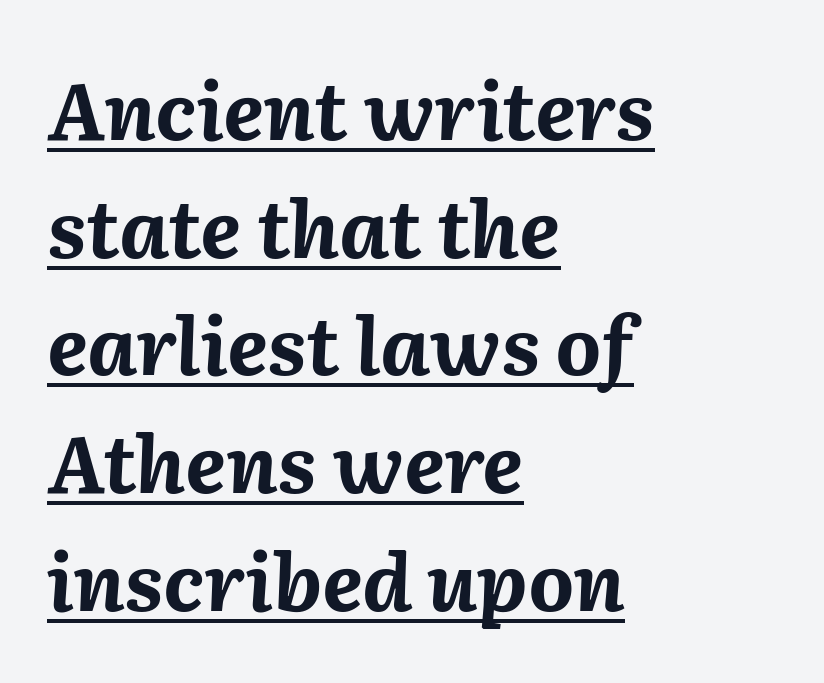
{"italic": "yes", "lean": "right", "slant_degrees": 2, "bold": "yes", "weight": "bold", "width": "normal", "stroke_contrast": "medium", "x_height": "medium", "monospaced": "no", "underline": "yes", "align": "left", "line_spacing": "normal", "line_spacing_ratio": 1.49, "letter_spacing": "normal", "letter_spacing_em": 0.0, "glyph_px": 79}
